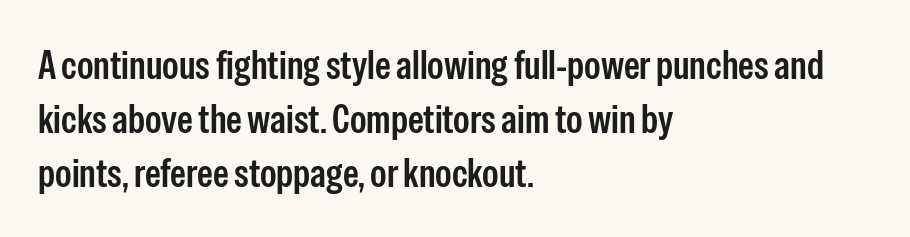
The rendering shows plain stroke endings on the letterforms — a sans-serif design. Characters follow at the spacing the type designer built in. The axis of the letterforms is exactly vertical. Students, this is semibold: more ink than regular, less than bold.
